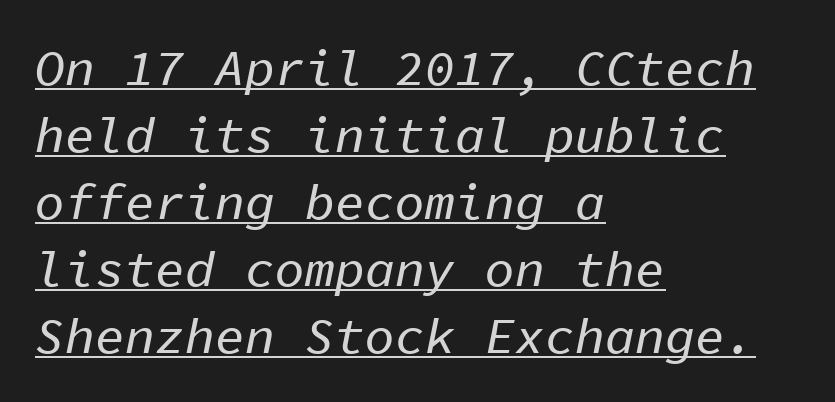
The image shows 50 px text type, italic (leaning right), monospaced; set left-aligned, normal line spacing (1.34x), normal letter spacing, underlined; low stroke contrast and a medium x-height.
